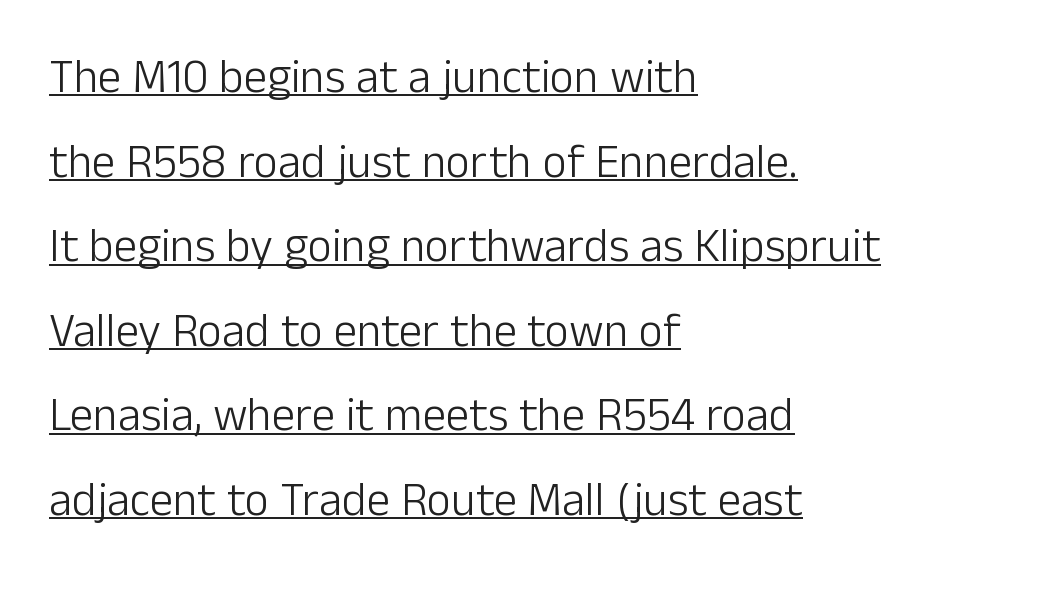
The image shows 47 px light sans-serif type, upright; set left-aligned, line spacing 1.8x, normal letter spacing, underlined; low stroke contrast and a medium x-height.
